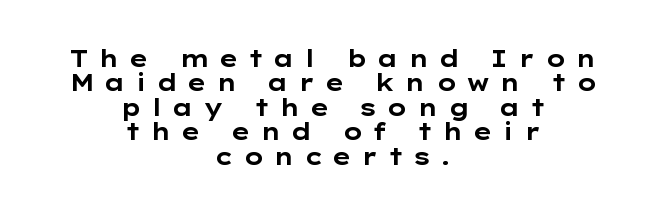
Teacher's note: observe the equal gaps on both sides — that is centered alignment. The passage shown stacks its lines with hardly any gap. Clear beneath every line of the passage. The axis of the letterforms is exactly vertical. Typesetter's note: full bold, strokes at maximum text heaviness.
